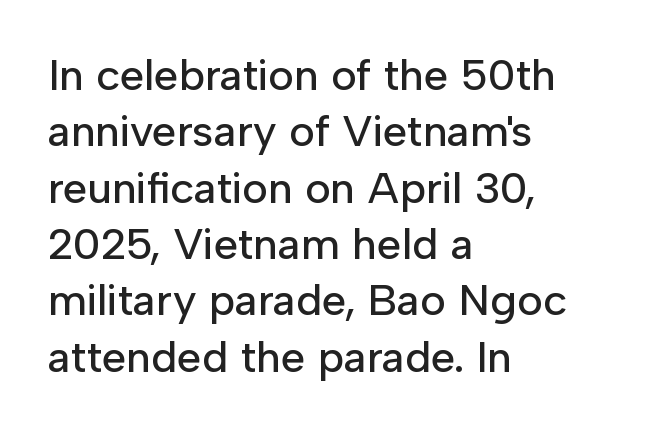
The image shows 44 px sans-serif type, upright; set left-aligned, normal line spacing (1.28x), normal letter spacing, not underlined; low stroke contrast and a medium x-height.
